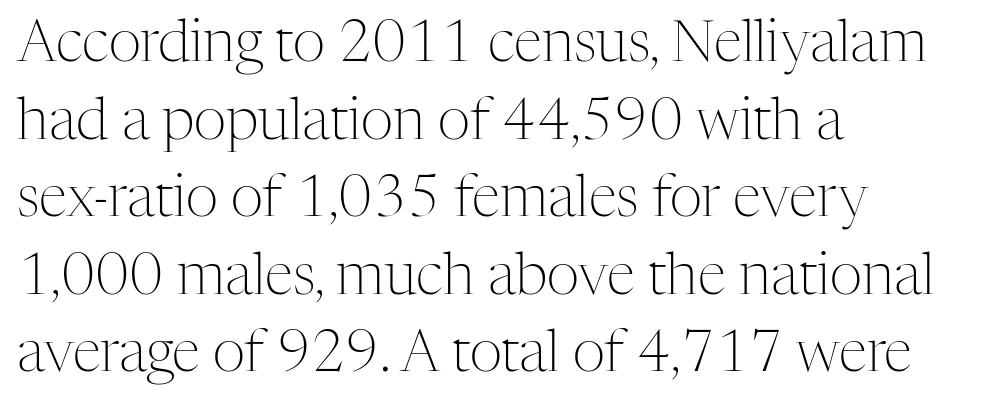
The image shows 57 px light serif type, upright; set left-aligned, normal line spacing (1.36x), normal letter spacing, not underlined; medium stroke contrast and a medium x-height.
